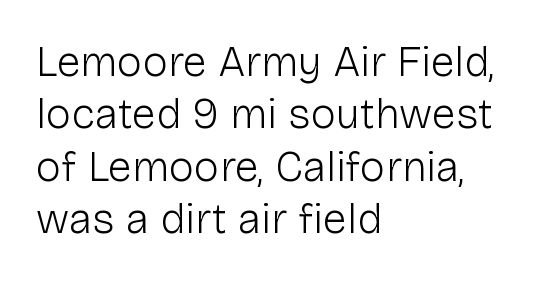
Is the type heavy? It reads as light-to-regular instead. Nothing sits at the stroke ends, so this counts as sans-serif. Default kerning and tracking; the words read as compact shapes. Every row of glyphs begins at an identical x-position on the left.
